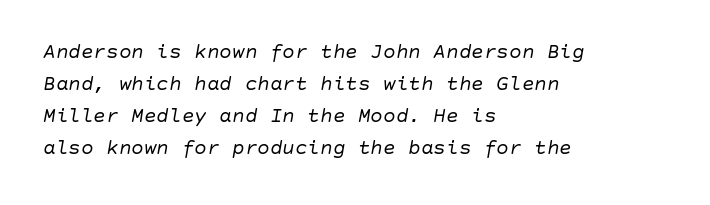
Horizontally, the lines are justified to the leading edge only. Descenders hang freely into open space. Unbolded letterforms with no extra heft. A typesetter would call this leading conventional body-copy spacing. The rendering keeps characters at their native spacing. The axis of the letterforms is tilted away from vertical.
